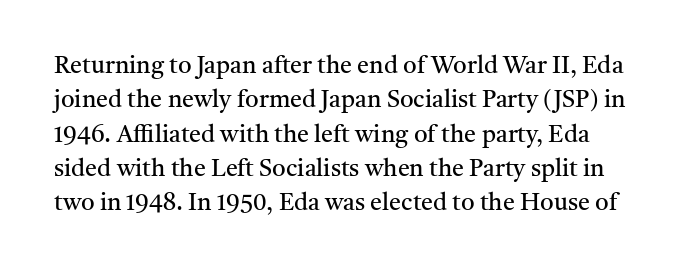
Q: Is the text bold? A: No.
Q: Is the text italic (slanted)? A: No, it is upright.
Q: Is the text underlined? A: No.
Q: Is the spacing between letters normal or unusually wide? A: Normal.
Q: Is the spacing between lines tight, normal or loose? A: Normal.
